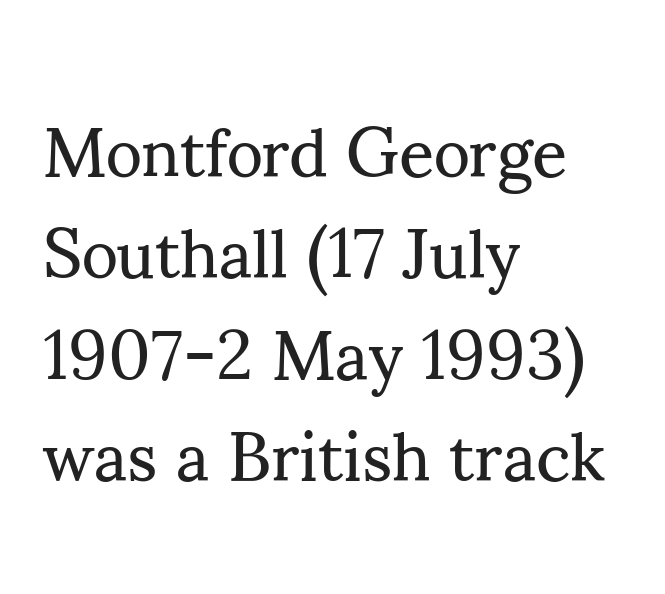
The zone under the glyphs is completely vacant. These lines keep a tight, regular rhythm from letter to letter. In terms of letterform style, serifs are clearly present. Students, observe: this is what conventionally led text looks like.
